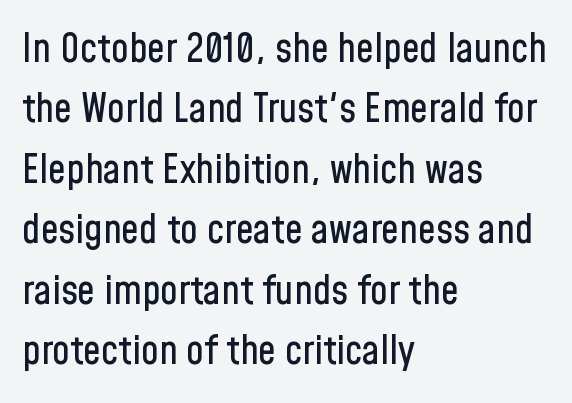
{"serif": "no", "italic": "no", "width": "condensed", "stroke_contrast": "low", "x_height": "medium", "monospaced": "no", "underline": "no", "align": "left", "line_spacing": "normal", "line_spacing_ratio": 1.51, "letter_spacing": "normal", "letter_spacing_em": 0.0, "glyph_px": 40}
